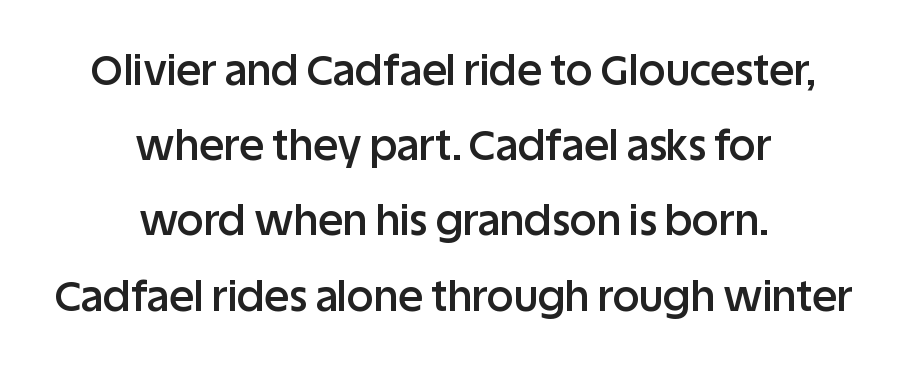
{"serif": "no", "italic": "no", "bold": "semi", "weight": "semibold", "width": "normal", "stroke_contrast": "low", "x_height": "large", "monospaced": "no", "underline": "no", "align": "center", "line_spacing_ratio": 1.79, "letter_spacing": "normal", "letter_spacing_em": 0.0, "glyph_px": 42}
